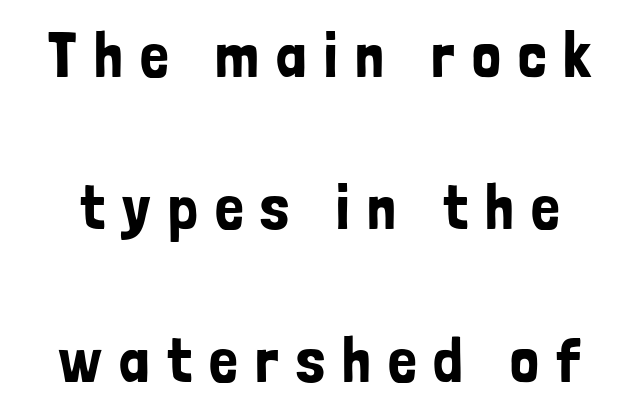
The image shows 64 px condensed sans-serif type, upright; set loose line spacing (2.38x), unusually wide letter spacing (+0.27 em), not underlined; low stroke contrast and a medium x-height.
